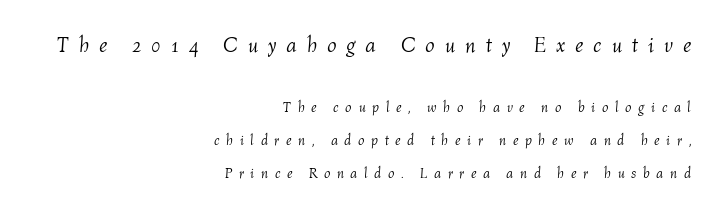
Stem width sits at or under what a default text font uses. The space between consecutive lines is lavish. Does extra space separate the letters? Yes, quite a lot of it. The face used here appears at its bigger size in the upper chunk. The rendering anchors every line to the right-hand side.
